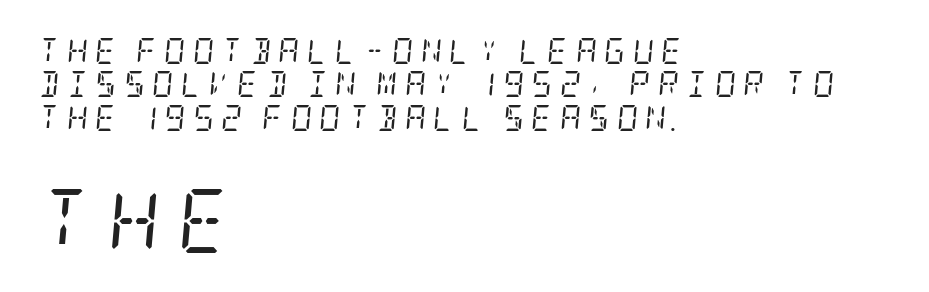
Summary of vertical rhythm: regular, with standard interline spacing. Posture: slanted. Horizontal alignment here is leftward, the default for most running prose. The lower block of text is set noticeably larger than the block above it. The letters are spread apart with noticeably loose tracking.
